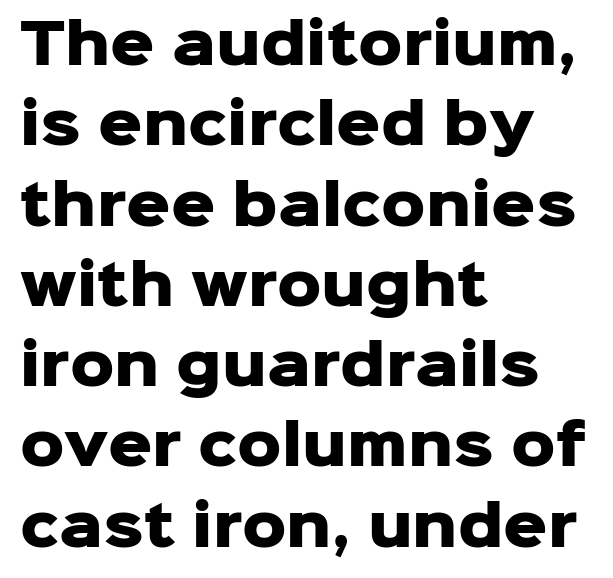
{"serif": "no", "italic": "no", "bold": "yes", "weight": "heavy", "width": "normal", "stroke_contrast": "low", "x_height": "medium", "monospaced": "no", "underline": "no", "align": "left", "line_spacing": "normal", "line_spacing_ratio": 1.46, "letter_spacing": "normal", "letter_spacing_em": 0.0, "glyph_px": 55}
